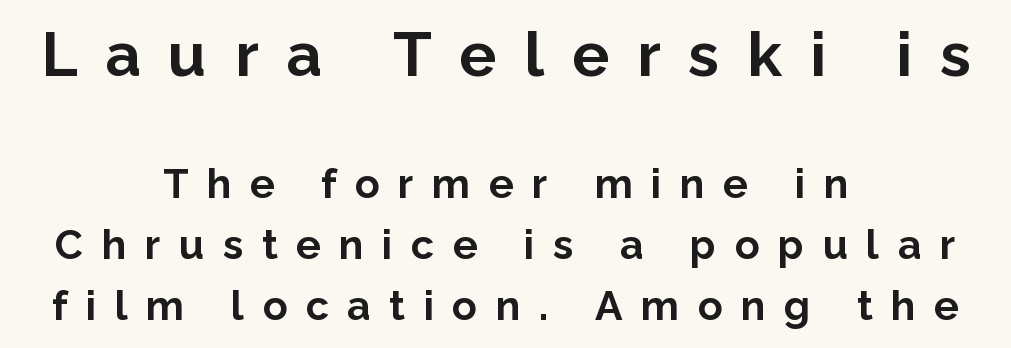
Q: Is the text bold? A: Yes.
Q: Is the text italic (slanted)? A: No, it is upright.
Q: Is the typeface a serif or a sans-serif typeface? A: Sans-serif.
Q: Is the text underlined? A: No.
Q: How is the paragraph aligned? A: Centered.
Q: Is the spacing between letters normal or unusually wide? A: Unusually wide.
Q: Is the spacing between lines tight, normal or loose? A: Normal.
Q: Which block of text is set in a larger size, the first (top) or the second (bottom)? A: The first (top) one.
Q: Width (condensed, normal, or wide)? A: Normal.
Q: Stroke contrast? A: Low.
Q: x-height? A: Medium.
Q: Monospaced? A: No.
